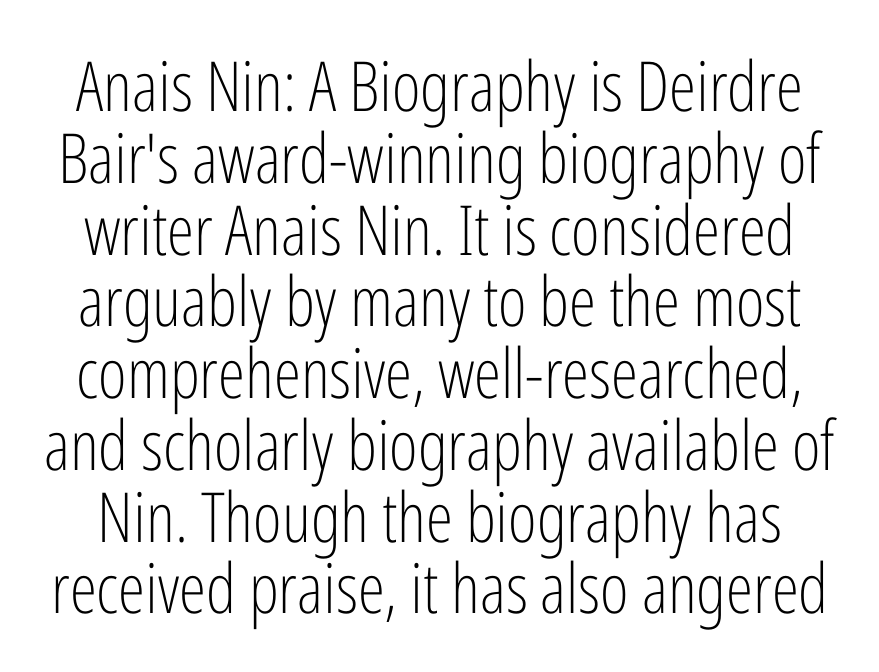
The line texture is even and compact thanks to regular tracking. This is the regular roman posture of the typeface. Grotesque or geometric, the face here clearly has no serifs. The passage shown is typed in a proportional face where columns would drift. Letters rest on an invisible, unmarked baseline.
